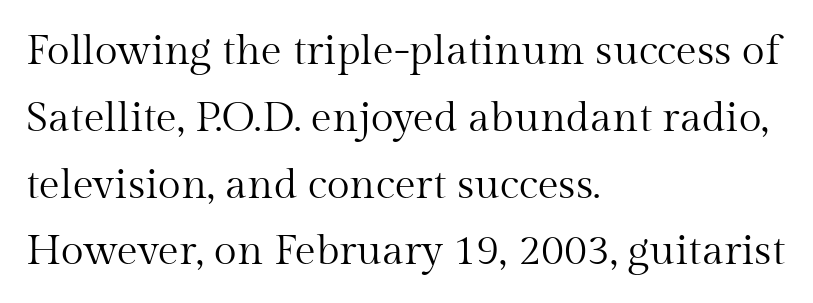
This reads as an unemphasized weight, regular at the heaviest. Which margin do the lines hug? The left one — the right edge is uneven. The type family on display is of the serif kind. The face used here is rendered with its standard letterfit. The line-height multiplier appears to be the usual default. The letters advance in unequal steps, a hallmark of proportional type.
